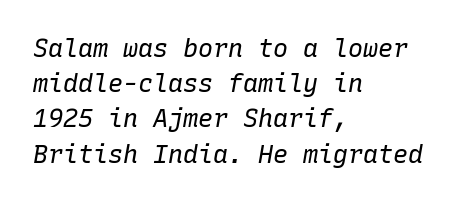
The image shows 25 px text type, italic (leaning right); set left-aligned, normal line spacing (1.41x), normal letter spacing, not underlined.
